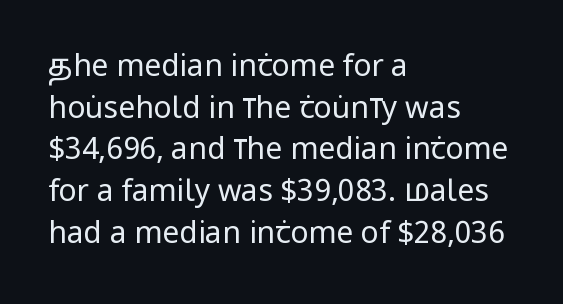
Q: Is the text bold? A: No.
Q: Is the text italic (slanted)? A: No, it is upright.
Q: Is the typeface a serif or a sans-serif typeface? A: Sans-serif.
Q: Is the text underlined? A: No.
Q: How is the paragraph aligned? A: Left-aligned.
Q: Is the spacing between letters normal or unusually wide? A: Normal.
Q: Is the spacing between lines tight, normal or loose? A: Normal.
Q: Width (condensed, normal, or wide)? A: Condensed.
Q: Stroke contrast? A: Low.
Q: x-height? A: Large.
Q: Monospaced? A: No.
